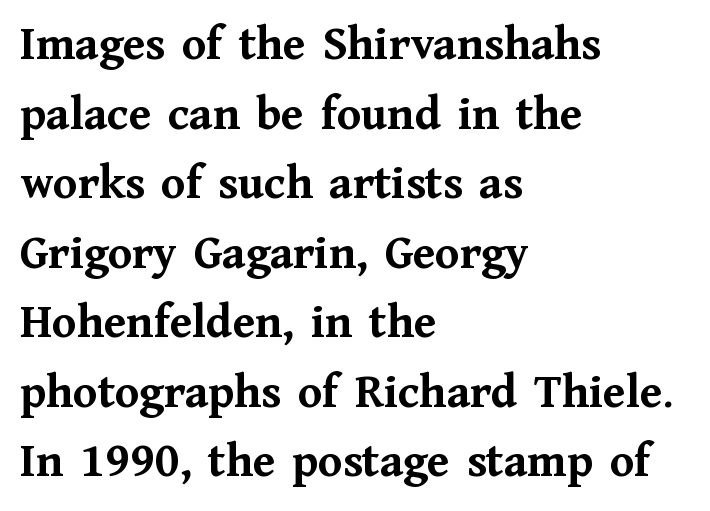
The passage is arranged the way most books set body copy — flush left. The font's upright variant was chosen for this text. Think of a printed novel: that variable character pitch is what you see here. The string is rendered with underlining switched off. This sample keeps an unexceptional amount of space between lines.
